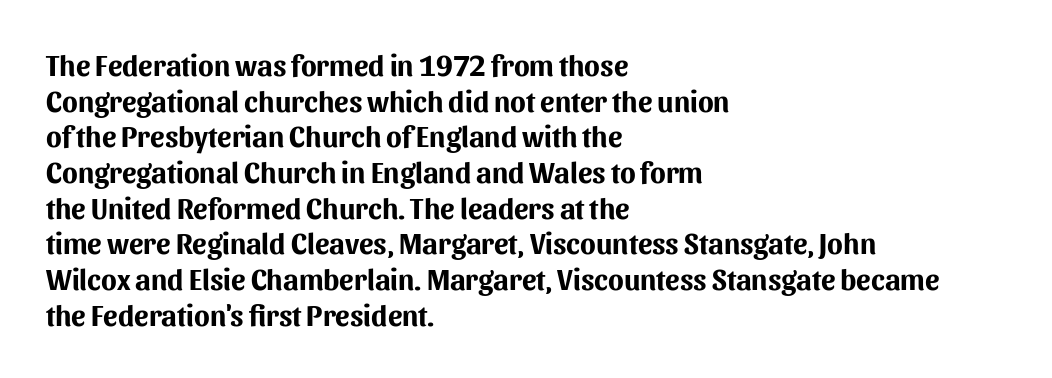
Quick note: not italic, upright. Left-aligned paragraph, ragged on the right. A typesetter would call this proportional, since set widths differ per character. The font is running at its bold setting. Tracking value appears to be zero — textbook default spacing. The passage shown is typeset with a sans-serif family.
